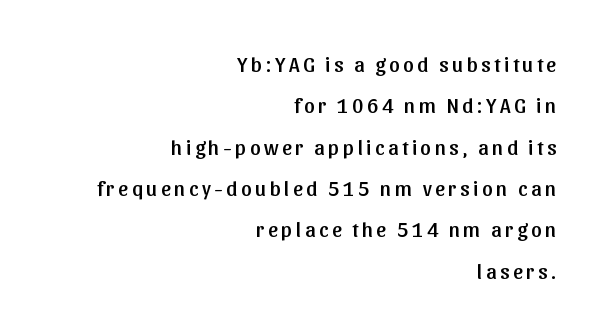
The image shows 21 px text type, upright; set right-aligned, loose line spacing (1.97x), not underlined.
